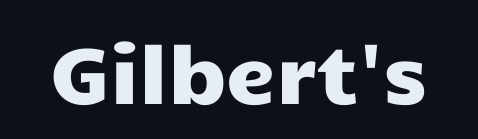
The letters advance in unequal steps, a hallmark of proportional type. Tracking here is standard; glyphs follow each other at the usual distance. The string is rendered with underlining switched off. This rendering employs a face without finishing strokes, i.e., a sans-serif. You can tell it's not italic because the verticals are truly vertical.
